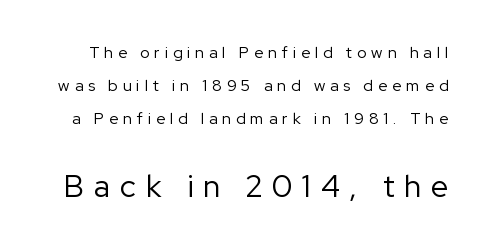
Does the leading feel generous? Absolutely, it's lavish. The rendering uses natural spacing where letterforms have individual widths. The string is rendered with underlining switched off. The strokes are not fattened; the text isn't bold. The emphasis by scale lands on block number two, below.
